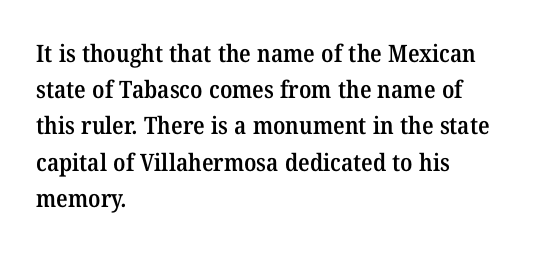
Honestly, there is no underline to notice here at all. Does extra space separate the letters? No, they use regular spacing. The setting favours the left margin, as ordinary paragraphs usually do. A fair bit of extra ink — the face is semibold, not bold. Normally led — the rows are evenly, conventionally spaced.
